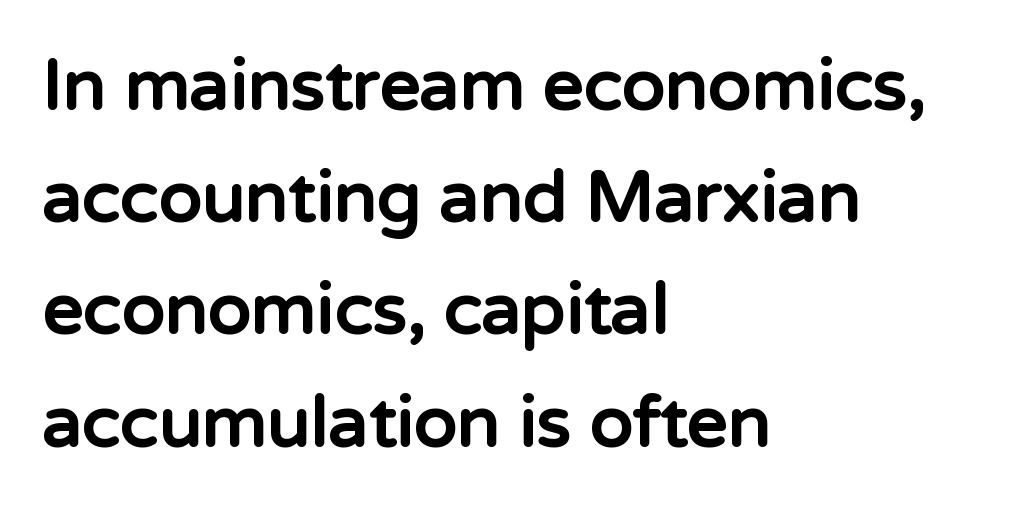
{"serif": "no", "italic": "no", "bold": "yes", "weight": "bold", "width": "normal", "stroke_contrast": "low", "x_height": "medium", "monospaced": "no", "underline": "no", "align": "left", "line_spacing": "normal", "line_spacing_ratio": 1.58, "letter_spacing": "normal", "letter_spacing_em": 0.0, "glyph_px": 71}
